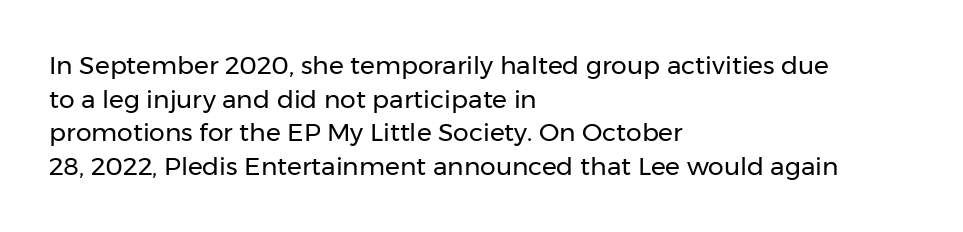
Honestly, there is no underline to notice here at all. When letters stand straight like this, we call the style roman or upright. The passage shown stacks its lines at a standard gap. Horizontal alignment here is leftward, the default for most running prose. Ink coverage per letter is moderate at most.
